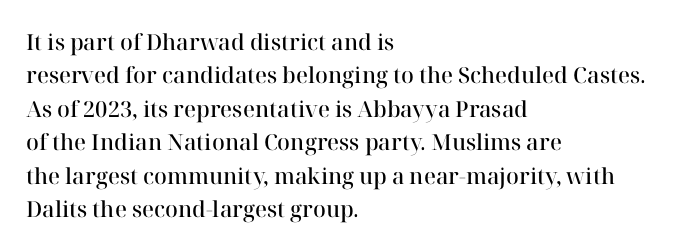
{"italic": "no", "bold": "semi", "underline": "no", "align": "left", "line_spacing": "normal", "line_spacing_ratio": 1.52, "letter_spacing": "normal", "letter_spacing_em": 0.0, "glyph_px": 22}
